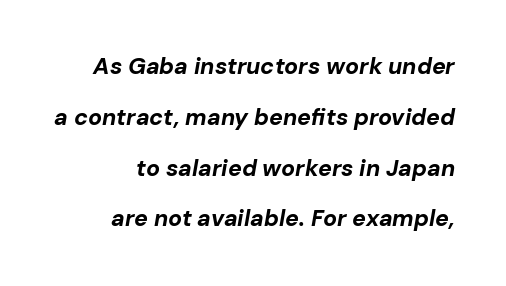
On the weight axis this lands at bold, roughly 700. Slant detected: the letters are inclined. This rendering leaves character spacing at its baseline value. Underline: absent.
